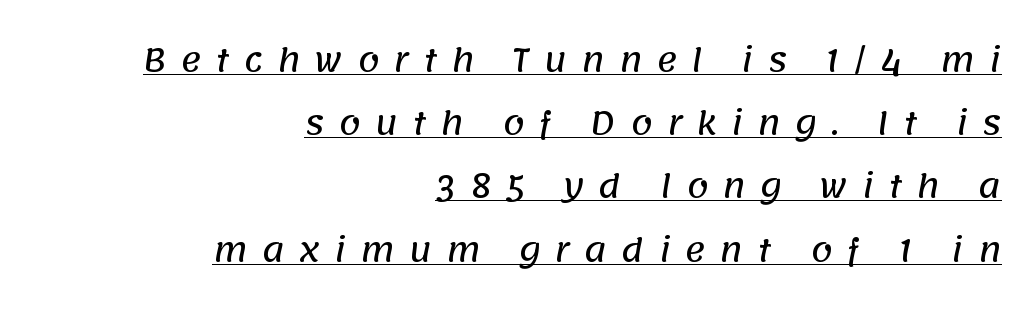
{"serif": "no", "width": "normal", "stroke_contrast": "low", "x_height": "large", "monospaced": "no", "underline": "yes", "align": "right", "line_spacing": "loose", "line_spacing_ratio": 2.04, "letter_spacing": "wide", "letter_spacing_em": 0.46, "glyph_px": 31}
